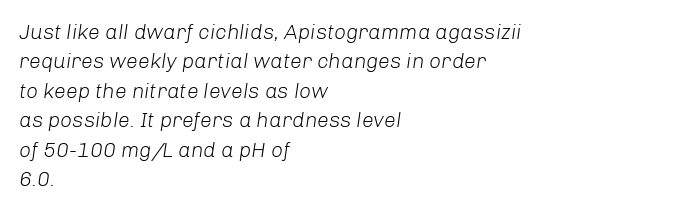
{"italic": "yes", "lean": "right", "slant_degrees": 8, "bold": "no", "underline": "no", "align": "left", "line_spacing": "normal", "line_spacing_ratio": 1.4, "letter_spacing": "normal", "letter_spacing_em": 0.0, "glyph_px": 21}
